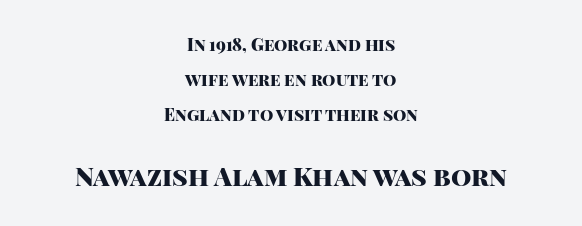
{"italic": "no", "bold": "yes", "underline": "no", "align": "center", "line_spacing": "loose", "line_spacing_ratio": 2.05, "letter_spacing": "normal", "letter_spacing_em": 0.0, "larger_block": "second", "size_ratio": 1.53, "glyph_px": 26}
